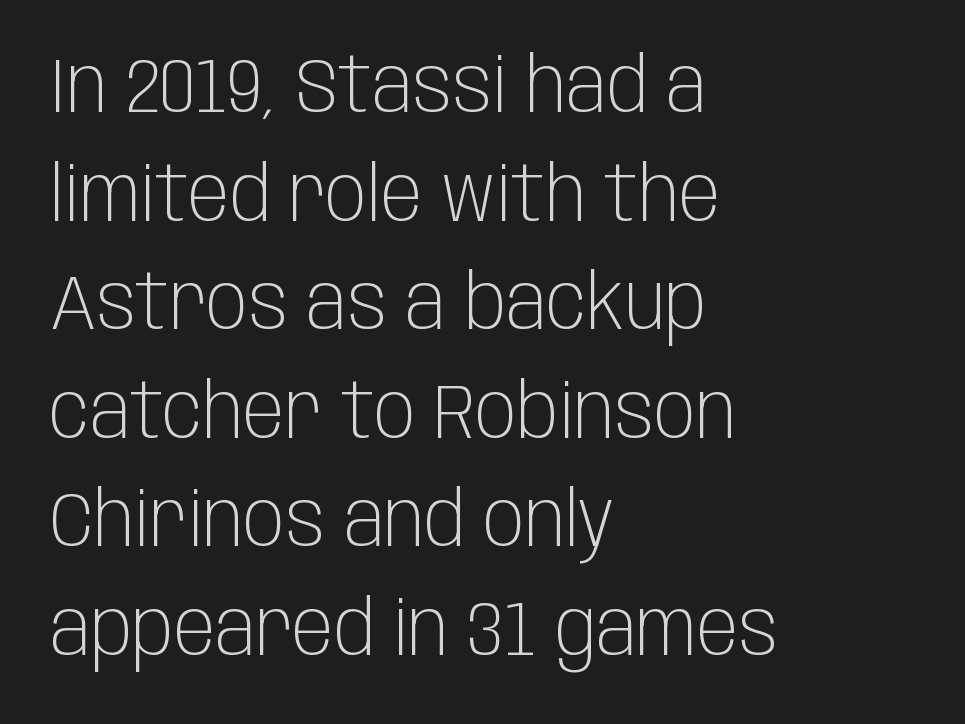
Q: Is the text bold? A: No.
Q: Is the text italic (slanted)? A: No, it is upright.
Q: Is the typeface a serif or a sans-serif typeface? A: Sans-serif.
Q: Is the text underlined? A: No.
Q: How is the paragraph aligned? A: Left-aligned.
Q: Is the spacing between letters normal or unusually wide? A: Normal.
Q: Is the spacing between lines tight, normal or loose? A: Normal.
Q: Width (condensed, normal, or wide)? A: Condensed.
Q: Stroke contrast? A: Low.
Q: x-height? A: Large.
Q: Monospaced? A: No.
